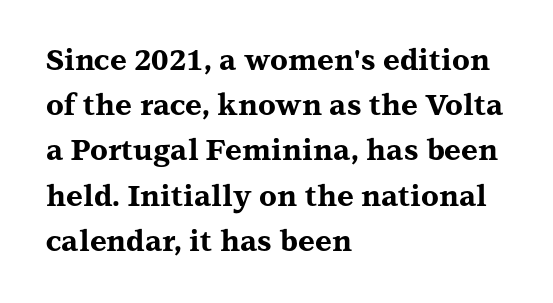
{"serif": "yes", "italic": "no", "bold": "yes", "weight": "bold", "width": "wide", "stroke_contrast": "medium", "x_height": "medium", "monospaced": "no", "underline": "no", "align": "left", "line_spacing": "normal", "line_spacing_ratio": 1.56, "letter_spacing": "normal", "letter_spacing_em": 0.0, "glyph_px": 29}
